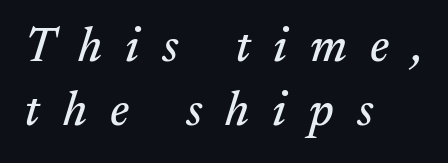
The specimen reads as italic at a glance. Notice how the passage keeps a crisp vertical edge on the left only. Quick note: interline space is typical. You could not count columns in this text — the font is proportionally spaced. Descender tails drop into unmarked territory. Observe the wide spacing: letters keep a clear distance from each other.
